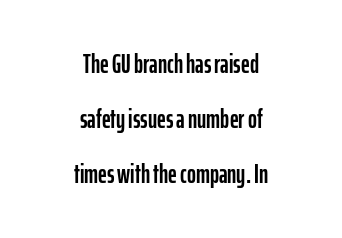
The image shows 27 px text type, upright; set centered, loose line spacing (2.04x), normal letter spacing, not underlined.
